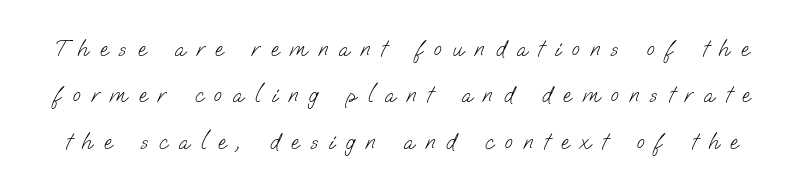
The image shows 23 px text type; set loose line spacing (2.02x), unusually wide letter spacing (+0.49 em), not underlined.
